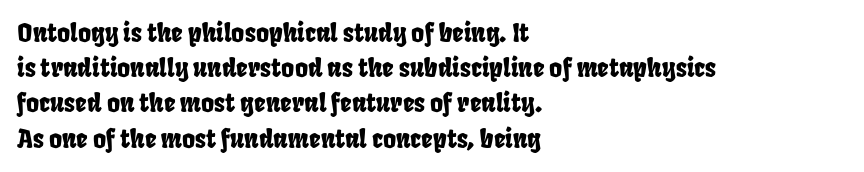
{"underline": "no", "align": "left", "line_spacing": "normal", "line_spacing_ratio": 1.41, "letter_spacing": "normal", "letter_spacing_em": 0.0, "glyph_px": 25}
